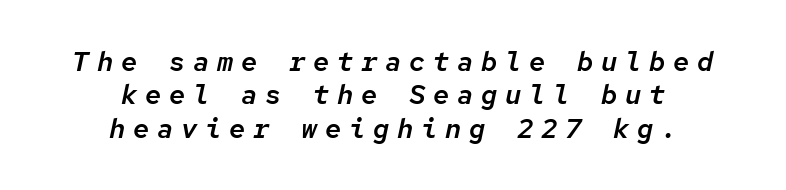
Q: Is the text italic (slanted)? A: Yes, it leans right by about 12 degrees.
Q: Is the text underlined? A: No.
Q: How is the paragraph aligned? A: Centered.
Q: Is the spacing between letters normal or unusually wide? A: Unusually wide.
